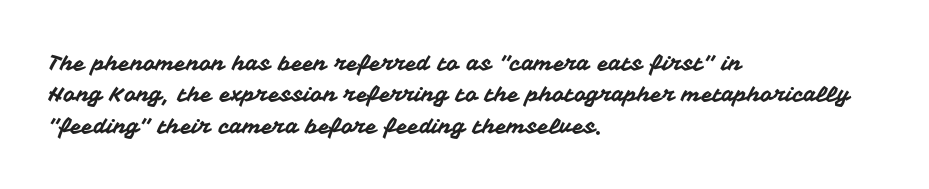
The image shows 21 px text type; set left-aligned, normal line spacing (1.5x), normal letter spacing, not underlined.
